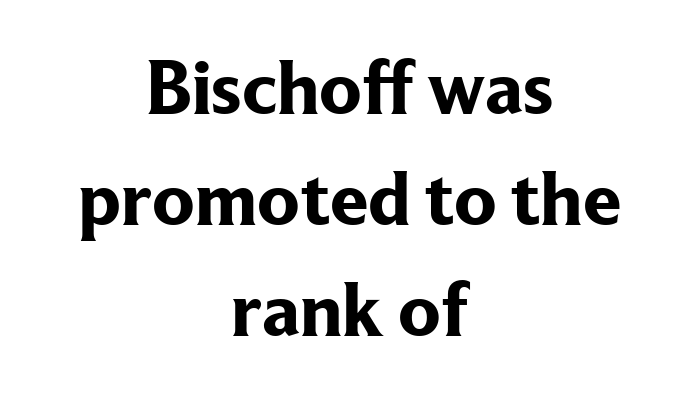
The image shows 77 px bold serif type, upright; set centered, normal line spacing (1.44x), normal letter spacing, not underlined; low stroke contrast and a medium x-height.
